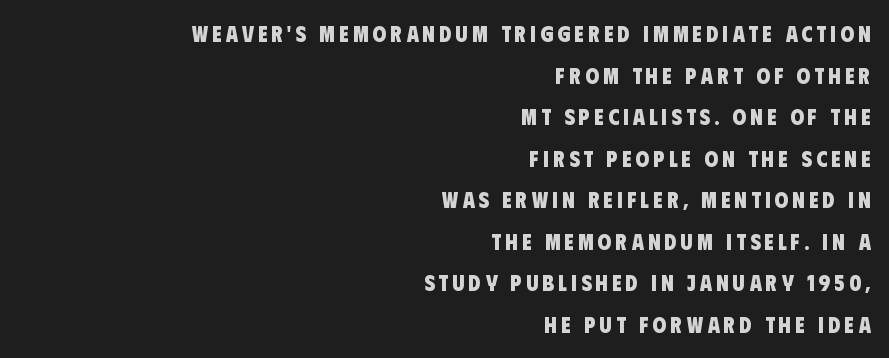
{"bold": "yes", "underline": "no", "align": "right", "line_spacing_ratio": 1.89, "glyph_px": 22}
